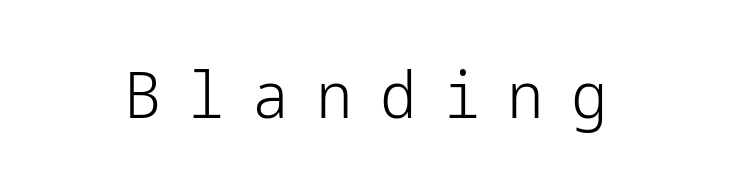
You could only call the tracking loose — the letters float apart. The font family rendered here belongs to the sans-serif group. Counters stay open thanks to moderate or lighter strokes. Letters rest on an invisible, unmarked baseline. Rendered with straight, roman letterforms.
